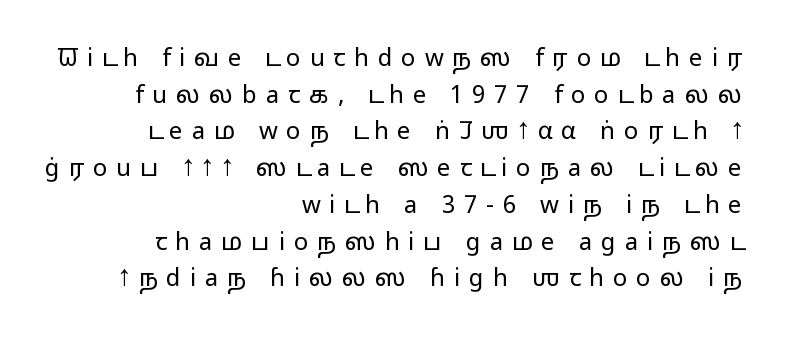
This reads as an unemphasized weight, regular at the heaviest. Spacing between characters has been opened up far beyond the box default. A typesetter would call this leading conventional body-copy spacing. The rendering anchors every line to the right-hand side. The space directly below the letters is spotless.
